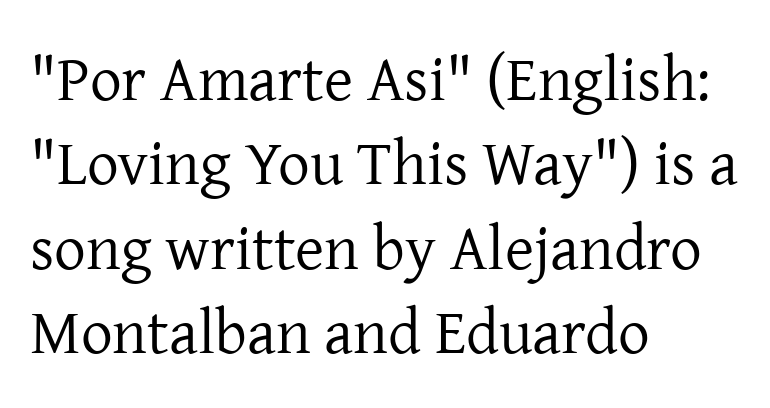
{"serif": "yes", "italic": "no", "bold": "no", "weight": "regular", "width": "normal", "stroke_contrast": "low", "x_height": "medium", "monospaced": "no", "underline": "no", "align": "left", "line_spacing": "normal", "line_spacing_ratio": 1.34, "letter_spacing": "normal", "letter_spacing_em": 0.0, "glyph_px": 63}
